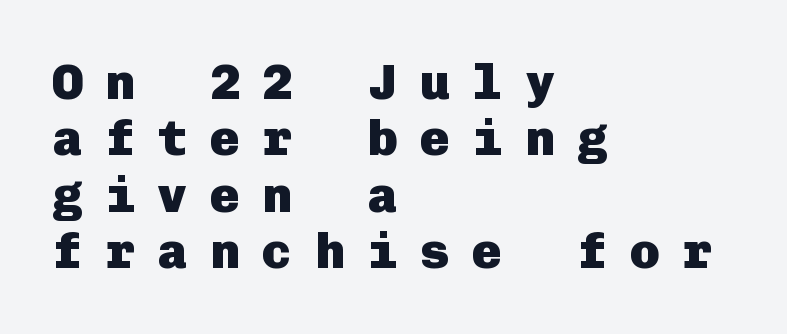
Ordinary non-slanted type is in use. Anything drawn beneath the words? Only blank space. How would I describe the line gaps? Narrow and economical. The face used here has the dense, thick strokes of a bold.
